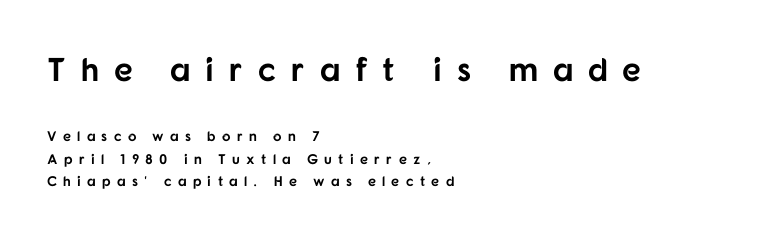
The image shows 33 px bold sans-serif type, upright; set left-aligned, normal line spacing (1.6x), unusually wide letter spacing (+0.45 em), not underlined; the first (top) block is 2.36x larger; low stroke contrast and a medium x-height.
